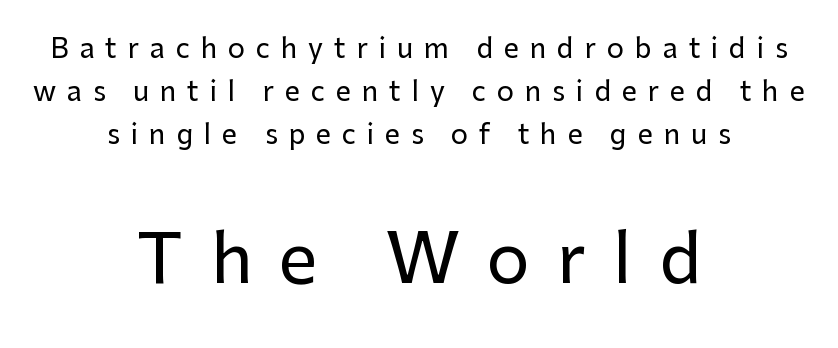
{"serif": "no", "italic": "no", "width": "normal", "stroke_contrast": "low", "x_height": "medium", "monospaced": "no", "underline": "no", "align": "center", "line_spacing": "normal", "line_spacing_ratio": 1.59, "letter_spacing": "wide", "letter_spacing_em": 0.4, "larger_block": "second", "size_ratio": 2.52, "glyph_px": 68}
